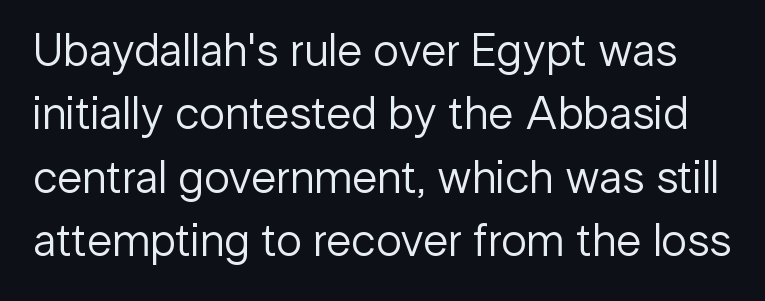
Character widths vary here, with narrow letters taking less room than wide ones. Rendered with straight, roman letterforms. A clean baseline with only descenders dipping below it. Nothing sits at the stroke ends, so this counts as sans-serif. The characters are drawn with everyday or finer stroke widths. How are the letters spaced? Ordinarily, with no added tracking.
